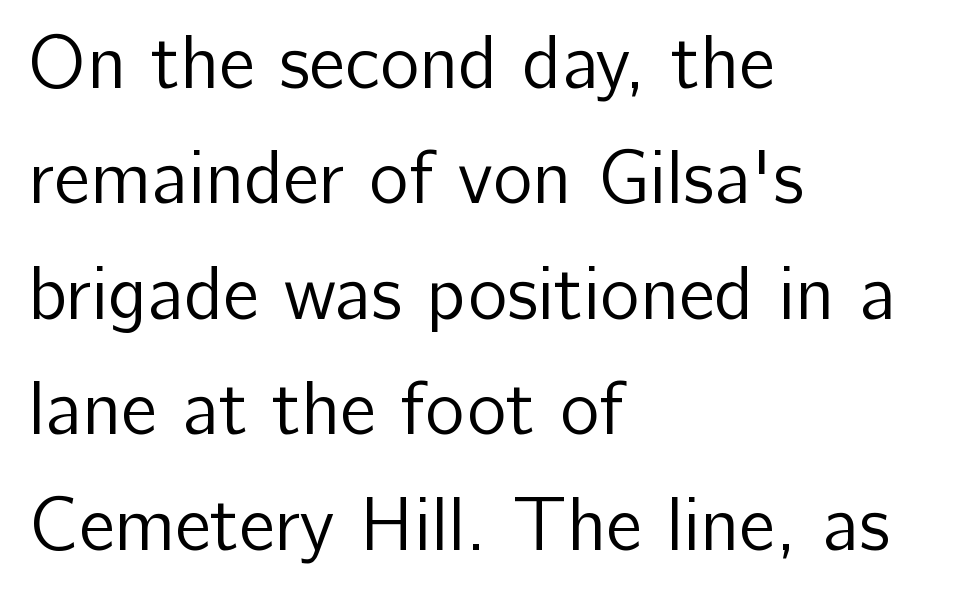
Q: Is the text bold? A: No.
Q: Is the text italic (slanted)? A: No, it is upright.
Q: Is the typeface a serif or a sans-serif typeface? A: Sans-serif.
Q: Is the text underlined? A: No.
Q: How is the paragraph aligned? A: Left-aligned.
Q: Is the spacing between letters normal or unusually wide? A: Normal.
Q: Is the spacing between lines tight, normal or loose? A: Normal.
Q: Width (condensed, normal, or wide)? A: Normal.
Q: Stroke contrast? A: Low.
Q: x-height? A: Medium.
Q: Monospaced? A: No.
